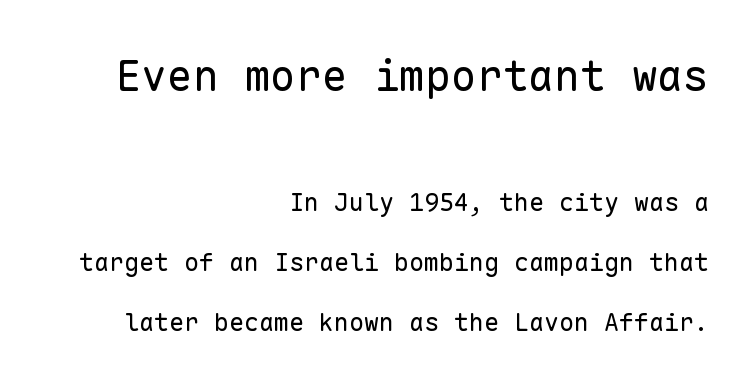
Q: Is the text bold? A: No.
Q: Is the text italic (slanted)? A: No, it is upright.
Q: Is the typeface a serif or a sans-serif typeface? A: Sans-serif.
Q: Is the text underlined? A: No.
Q: How is the paragraph aligned? A: Right-aligned.
Q: Is the spacing between letters normal or unusually wide? A: Normal.
Q: Is the spacing between lines tight, normal or loose? A: Loose.
Q: Which block of text is set in a larger size, the first (top) or the second (bottom)? A: The first (top) one.
Q: Width (condensed, normal, or wide)? A: Normal.
Q: Stroke contrast? A: Low.
Q: x-height? A: Medium.
Q: Monospaced? A: Yes.
